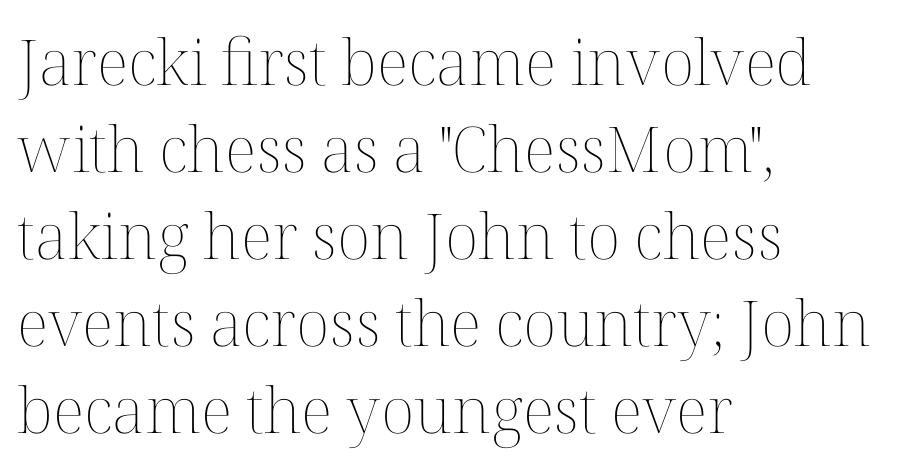
Q: Is the text bold? A: No.
Q: Is the text italic (slanted)? A: No, it is upright.
Q: Is the text underlined? A: No.
Q: How is the paragraph aligned? A: Left-aligned.
Q: Is the spacing between letters normal or unusually wide? A: Normal.
Q: Is the spacing between lines tight, normal or loose? A: Normal.
Q: Width (condensed, normal, or wide)? A: Normal.
Q: Stroke contrast? A: Medium.
Q: x-height? A: Medium.
Q: Monospaced? A: No.
